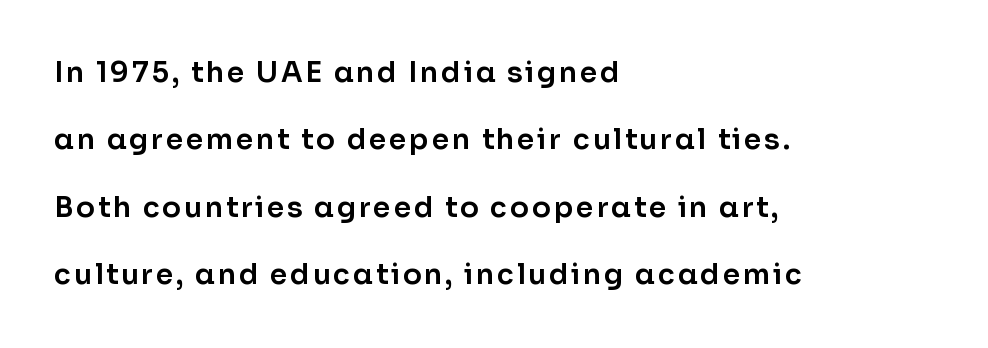
The image shows 28 px sans-serif type, upright; set left-aligned, loose line spacing (2.41x), not underlined; low stroke contrast and a medium x-height.
